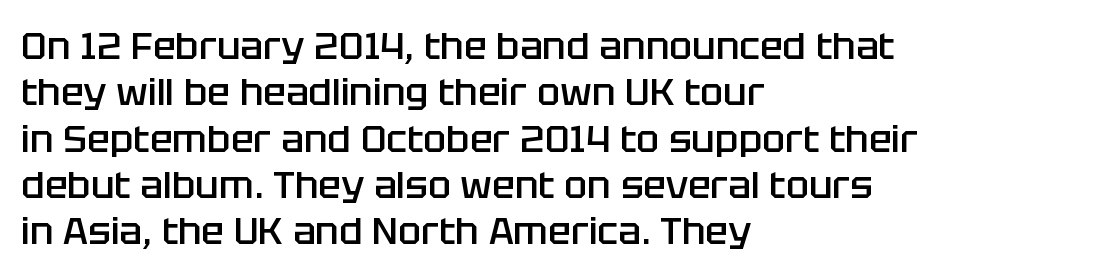
Q: Is the text bold? A: Semi-bold.
Q: Is the text italic (slanted)? A: No, it is upright.
Q: Is the typeface a serif or a sans-serif typeface? A: Sans-serif.
Q: Is the text underlined? A: No.
Q: How is the paragraph aligned? A: Left-aligned.
Q: Is the spacing between letters normal or unusually wide? A: Normal.
Q: Width (condensed, normal, or wide)? A: Normal.
Q: Stroke contrast? A: Low.
Q: x-height? A: Large.
Q: Monospaced? A: No.
